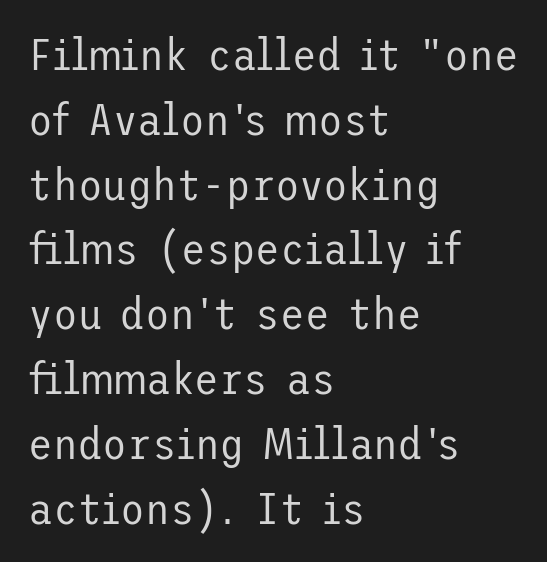
{"serif": "no", "italic": "no", "bold": "no", "weight": "regular", "width": "normal", "stroke_contrast": "low", "x_height": "medium", "underline": "no", "align": "left", "line_spacing": "normal", "line_spacing_ratio": 1.44, "letter_spacing": "normal", "letter_spacing_em": 0.0, "glyph_px": 45}
